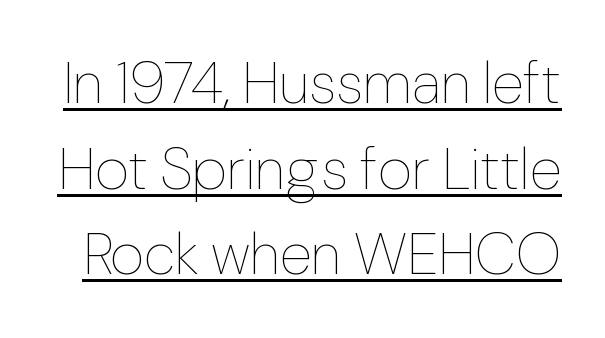
The tracking reads as untouched default to a designer's eye. Quick note: interline space is typical. Underlined type. The cut favours lightness, reaching ordinary text weight at its darkest. The face used here is proportionally spaced, like ordinary book or web type.
